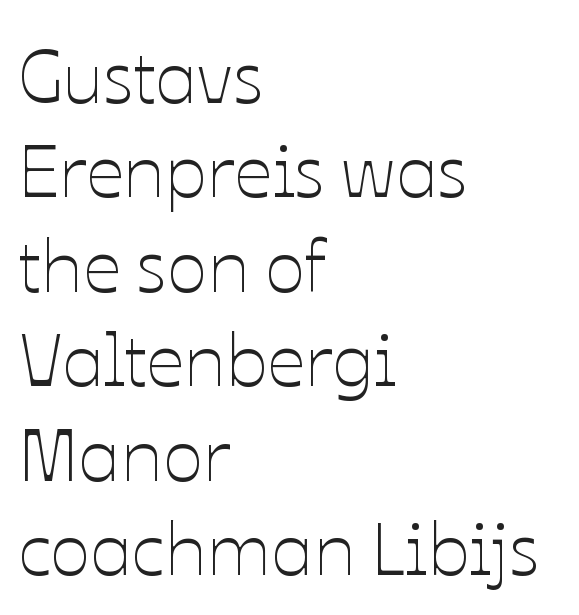
Posture: upright roman. Varying glyph widths throughout — classic text-font behaviour. Stem width sits at or under what a default text font uses. You could call the tracking neutral — neither tight nor loose. This rendering features lettering with no underline.
